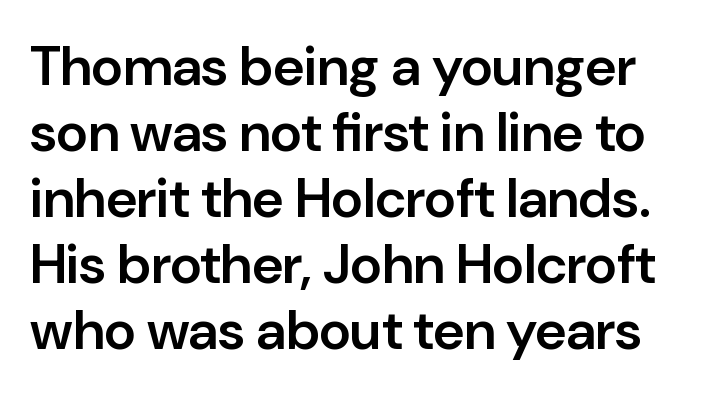
The image shows 55 px semibold sans-serif type, upright; set line spacing 1.2x, normal letter spacing, not underlined; low stroke contrast and a medium x-height.
